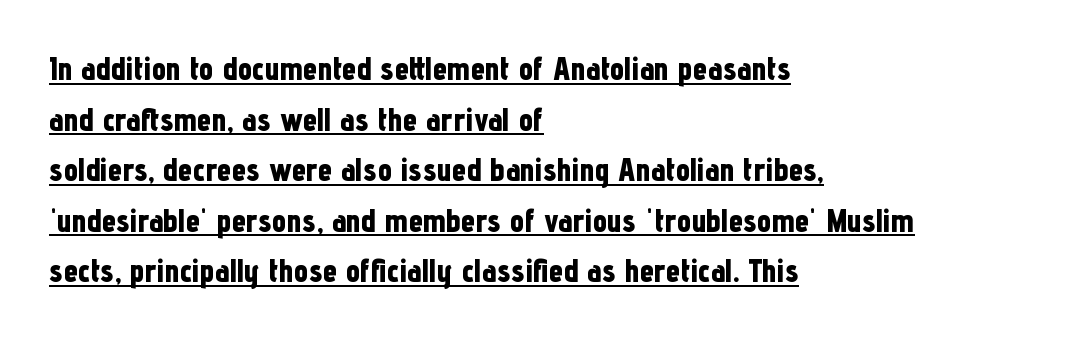
The image shows 32 px bold, condensed sans-serif type, upright; set left-aligned, normal line spacing (1.58x), normal letter spacing, underlined; low stroke contrast and a medium x-height.
